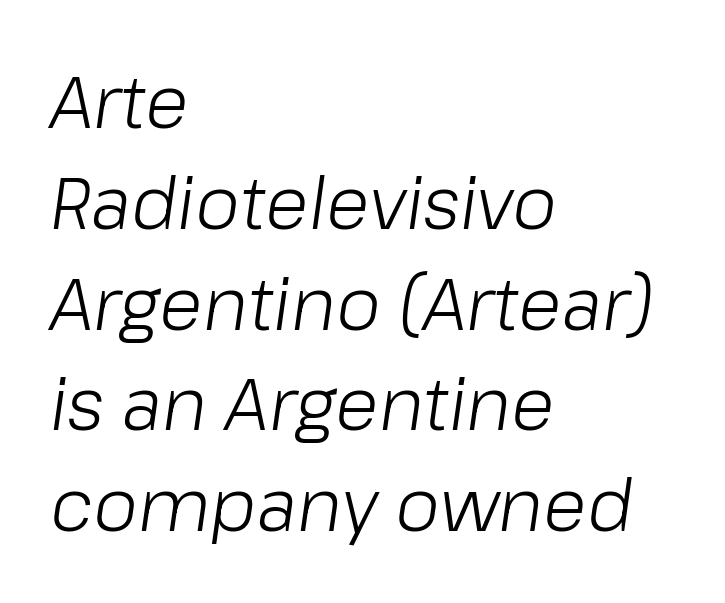
{"italic": "yes", "lean": "right", "slant_degrees": 8, "bold": "no", "weight": "light", "width": "normal", "stroke_contrast": "low", "x_height": "medium", "monospaced": "no", "underline": "no", "align": "left", "line_spacing": "normal", "line_spacing_ratio": 1.4, "letter_spacing": "normal", "letter_spacing_em": 0.0, "glyph_px": 72}
